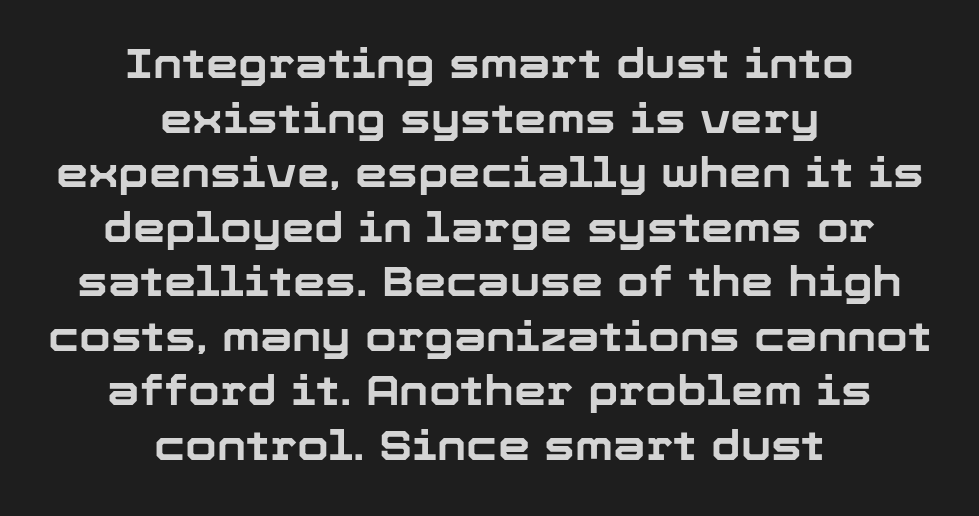
The image shows 41 px bold sans-serif type, upright; set centered, normal line spacing (1.33x), normal letter spacing, not underlined; low stroke contrast and a medium x-height.
